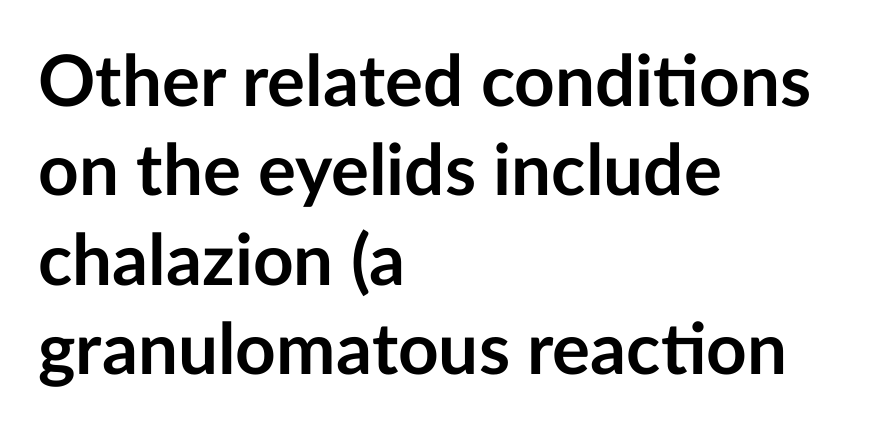
{"serif": "no", "italic": "no", "bold": "yes", "weight": "semibold", "width": "normal", "stroke_contrast": "low", "x_height": "medium", "monospaced": "no", "underline": "no", "align": "left", "line_spacing": "normal", "line_spacing_ratio": 1.26, "letter_spacing": "normal", "letter_spacing_em": 0.0, "glyph_px": 71}
